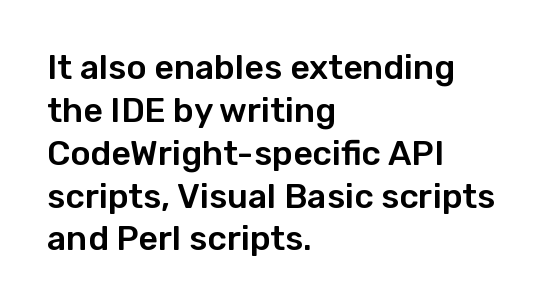
Q: Is the text italic (slanted)? A: No, it is upright.
Q: Is the typeface a serif or a sans-serif typeface? A: Sans-serif.
Q: Is the text underlined? A: No.
Q: How is the paragraph aligned? A: Left-aligned.
Q: Is the spacing between letters normal or unusually wide? A: Normal.
Q: Is the spacing between lines tight, normal or loose? A: Normal.
Q: Width (condensed, normal, or wide)? A: Normal.
Q: Stroke contrast? A: Low.
Q: x-height? A: Medium.
Q: Monospaced? A: No.
